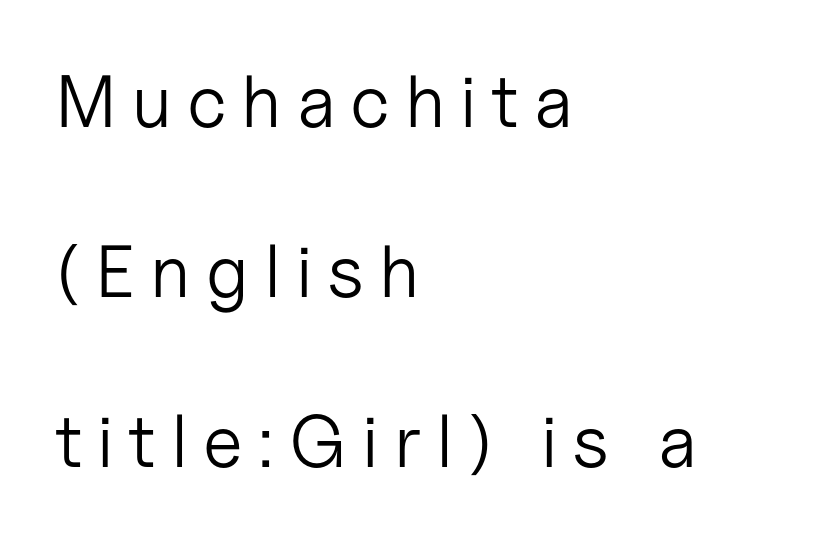
The image shows 74 px light sans-serif type, upright; set left-aligned, loose line spacing (2.3x), unusually wide letter spacing (+0.2 em), not underlined; low stroke contrast and a medium x-height.
